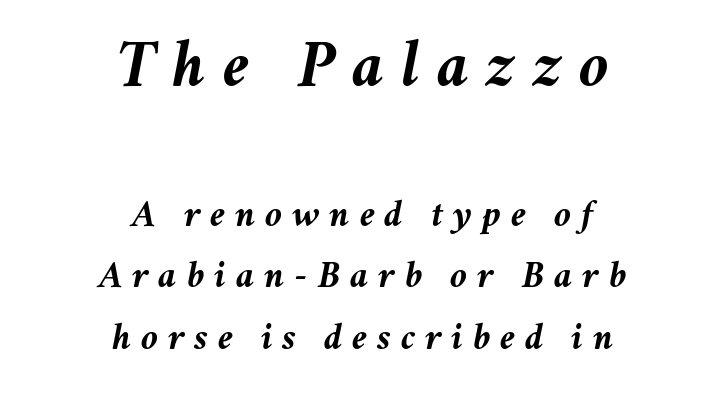
Would a proofreader flag this as italicized? Yes. Regular leading. The passage shown is not underscored anywhere. Heavy-handed strokes throughout: this text is bold.
